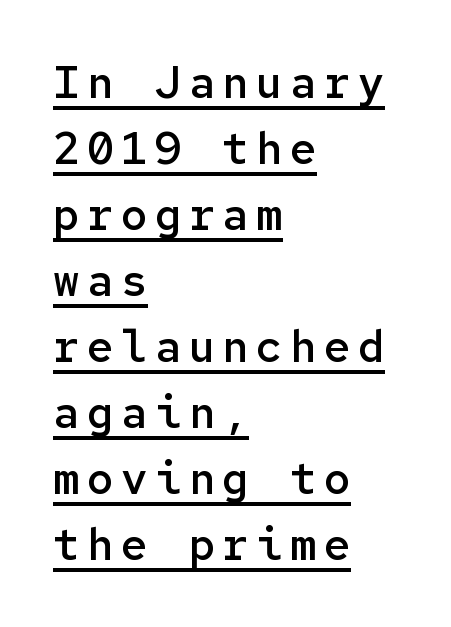
The image shows 44 px semibold sans-serif type, upright, monospaced; set left-aligned, normal line spacing (1.5x), underlined; low stroke contrast and a medium x-height.
